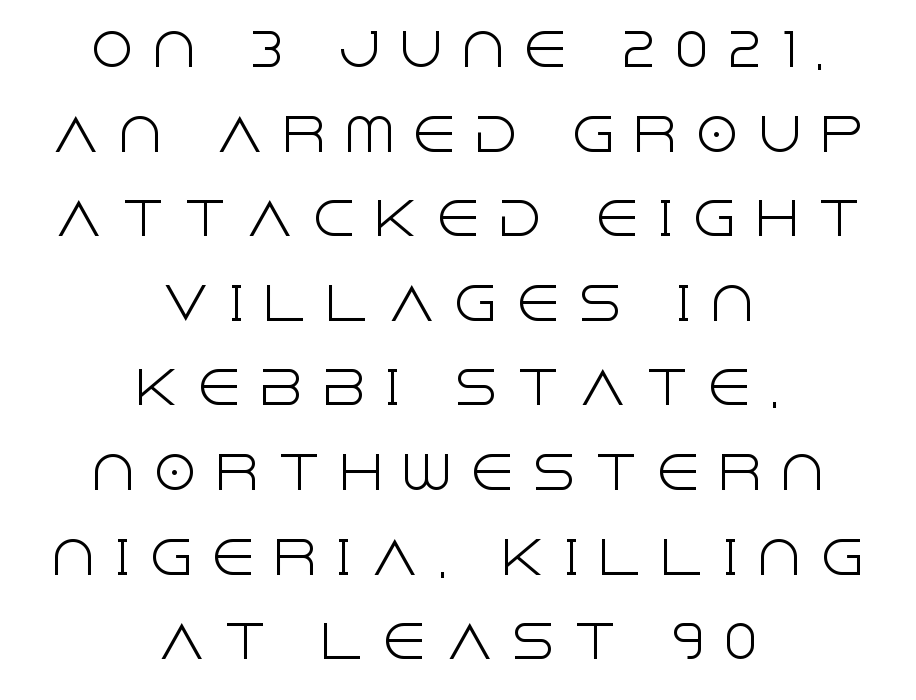
Q: Is the text bold? A: No.
Q: Is the text italic (slanted)? A: No, it is upright.
Q: Is the typeface a serif or a sans-serif typeface? A: Sans-serif.
Q: Is the text underlined? A: No.
Q: How is the paragraph aligned? A: Centered.
Q: Is the spacing between letters normal or unusually wide? A: Unusually wide.
Q: Width (condensed, normal, or wide)? A: Normal.
Q: x-height? A: Large.
Q: Monospaced? A: No.
